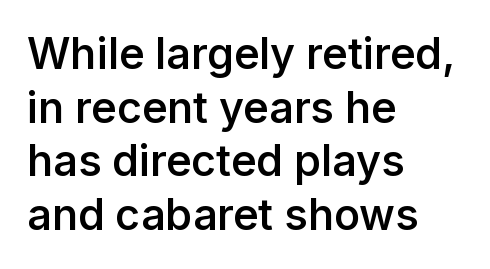
The image shows 43 px semibold sans-serif type, upright; set left-aligned, normal line spacing (1.25x), normal letter spacing, not underlined; low stroke contrast and a medium x-height.
